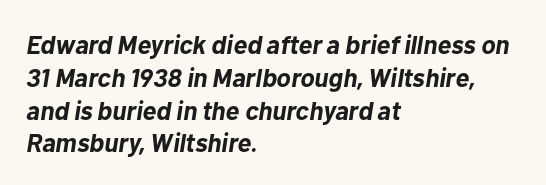
Q: Is the text bold? A: Yes.
Q: Is the text italic (slanted)? A: Yes, it leans right by about 10 degrees.
Q: Is the text underlined? A: No.
Q: How is the paragraph aligned? A: Left-aligned.
Q: Is the spacing between letters normal or unusually wide? A: Normal.
Q: Is the spacing between lines tight, normal or loose? A: Normal.
